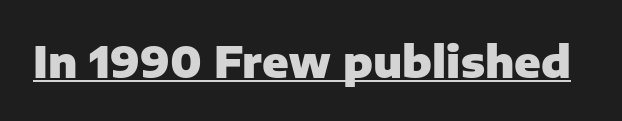
The image shows 43 px heavy sans-serif type, upright; set normal letter spacing, underlined; low stroke contrast and a medium x-height.
